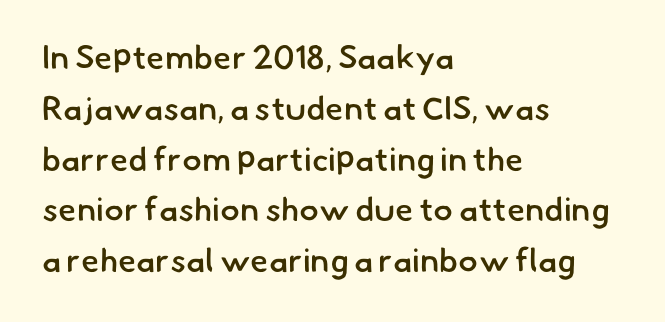
The image shows 33 px semibold sans-serif type; set left-aligned, normal line spacing (1.54x), normal letter spacing, not underlined; low stroke contrast and a small x-height.
